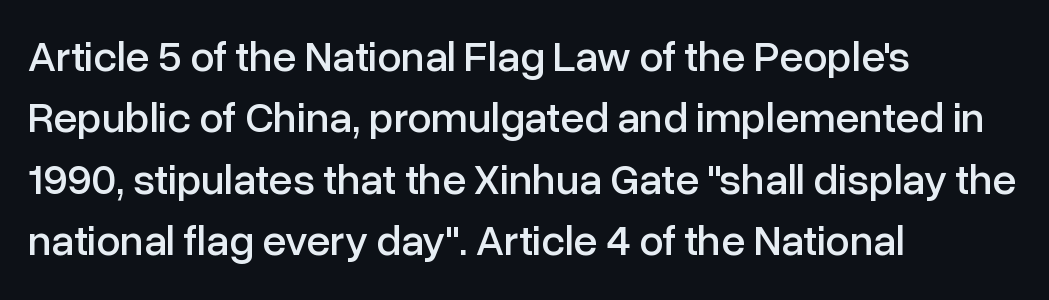
Spacing between characters is what you'd get straight out of the box. Looks like regular typesetting: each glyph gets only the width it needs. Notice how descenders clear the ascenders below comfortably — that's standard leading. Is the block centered? No — it sits flush against the left margin.
